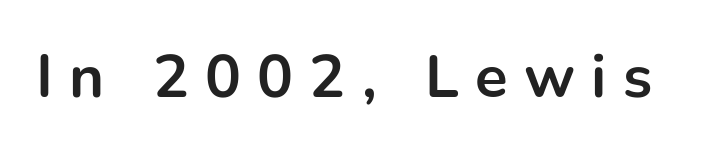
{"serif": "no", "italic": "no", "bold": "yes", "weight": "bold", "width": "normal", "stroke_contrast": "low", "x_height": "medium", "monospaced": "no", "underline": "no", "letter_spacing": "wide", "letter_spacing_em": 0.27, "glyph_px": 60}
